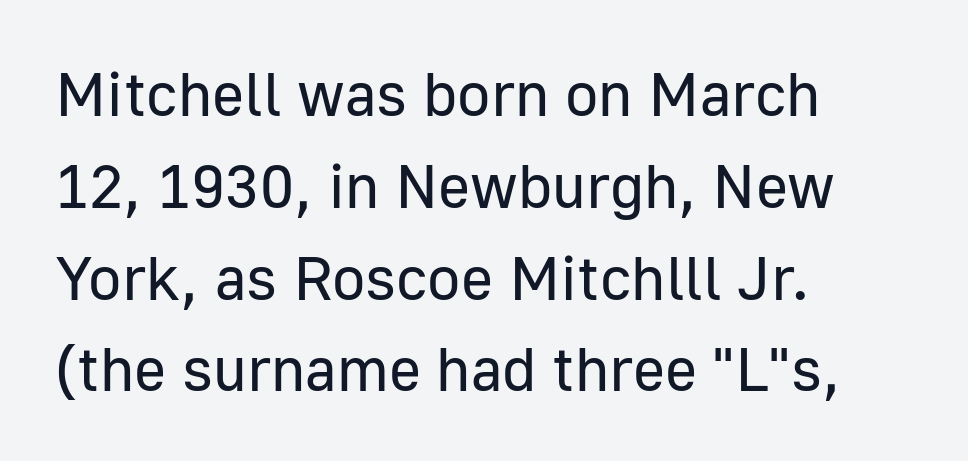
{"serif": "no", "italic": "no", "bold": "no", "weight": "regular", "width": "normal", "stroke_contrast": "low", "x_height": "medium", "monospaced": "no", "underline": "no", "align": "left", "line_spacing": "normal", "line_spacing_ratio": 1.48, "letter_spacing": "normal", "letter_spacing_em": 0.0, "glyph_px": 62}
